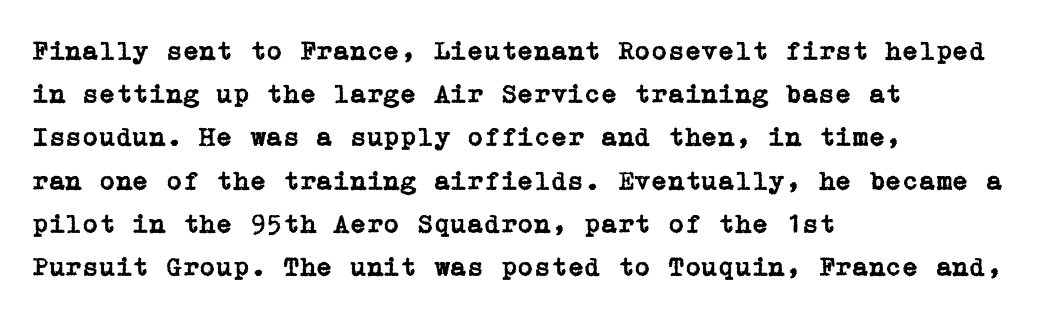
{"italic": "no", "underline": "no", "align": "left", "line_spacing": "normal", "line_spacing_ratio": 1.6, "letter_spacing": "normal", "letter_spacing_em": 0.0, "glyph_px": 27}
